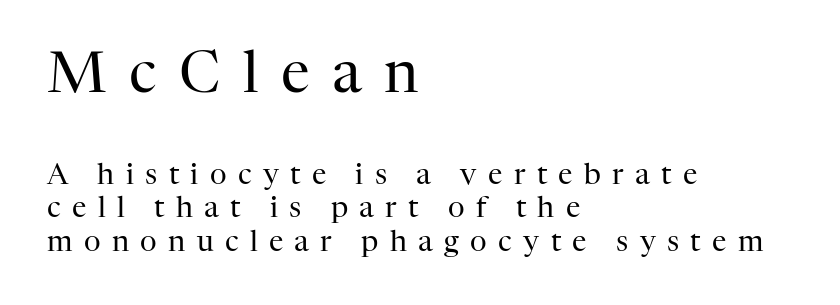
Q: Is the text bold? A: No.
Q: Is the text italic (slanted)? A: No, it is upright.
Q: Is the typeface a serif or a sans-serif typeface? A: Serif.
Q: Is the text underlined? A: No.
Q: How is the paragraph aligned? A: Left-aligned.
Q: Is the spacing between letters normal or unusually wide? A: Unusually wide.
Q: Which block of text is set in a larger size, the first (top) or the second (bottom)? A: The first (top) one.
Q: Width (condensed, normal, or wide)? A: Normal.
Q: Stroke contrast? A: High.
Q: x-height? A: Medium.
Q: Monospaced? A: No.
